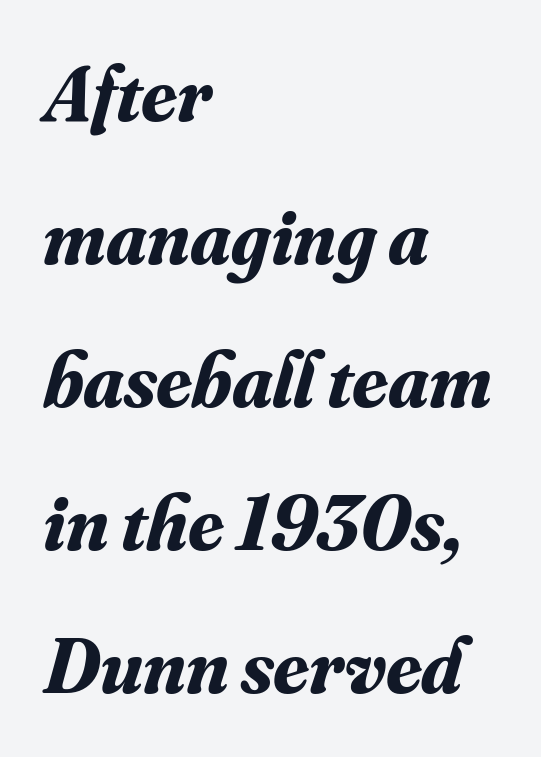
{"serif": "yes", "italic": "yes", "lean": "right", "slant_degrees": 16, "bold": "yes", "weight": "bold", "width": "normal", "stroke_contrast": "medium", "x_height": "small", "monospaced": "no", "underline": "no", "align": "left", "line_spacing_ratio": 1.81, "letter_spacing": "normal", "letter_spacing_em": 0.0, "glyph_px": 79}
